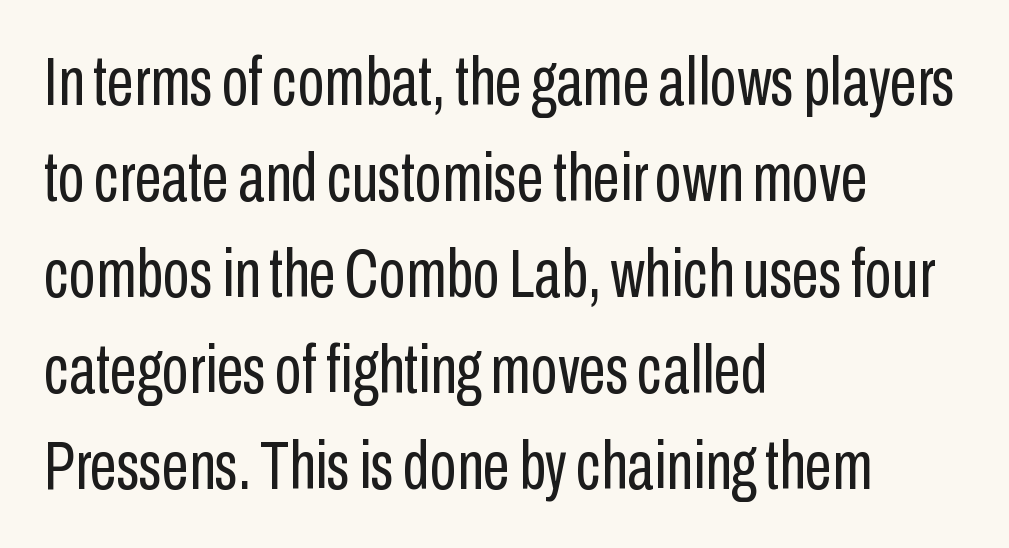
{"serif": "no", "italic": "no", "bold": "no", "weight": "regular", "width": "condensed", "stroke_contrast": "low", "x_height": "medium", "monospaced": "no", "underline": "no", "align": "left", "line_spacing": "normal", "line_spacing_ratio": 1.39, "letter_spacing": "normal", "letter_spacing_em": 0.0, "glyph_px": 69}
